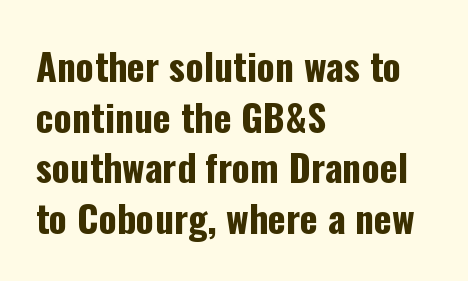
Q: Is the text bold? A: Yes.
Q: Is the text italic (slanted)? A: No, it is upright.
Q: Is the typeface a serif or a sans-serif typeface? A: Sans-serif.
Q: Is the text underlined? A: No.
Q: How is the paragraph aligned? A: Left-aligned.
Q: Is the spacing between letters normal or unusually wide? A: Normal.
Q: Is the spacing between lines tight, normal or loose? A: Normal.
Q: Width (condensed, normal, or wide)? A: Condensed.
Q: Stroke contrast? A: Low.
Q: x-height? A: Medium.
Q: Monospaced? A: No.
